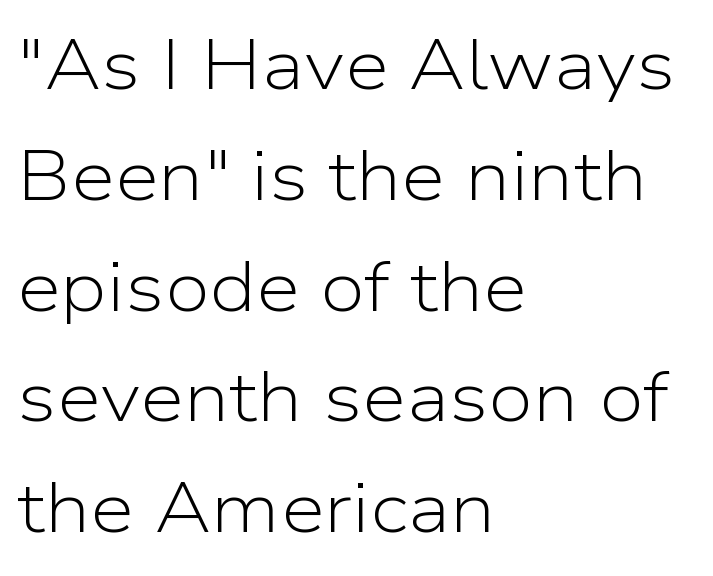
The image shows 71 px light sans-serif type, upright; set left-aligned, normal line spacing (1.56x), normal letter spacing, not underlined; low stroke contrast and a medium x-height.
